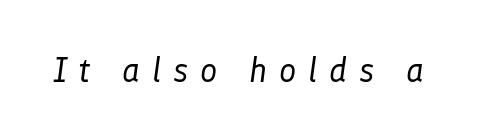
{"italic": "yes", "lean": "right", "slant_degrees": 8, "bold": "no", "weight": "regular", "width": "normal", "stroke_contrast": "low", "x_height": "medium", "monospaced": "no", "underline": "no", "letter_spacing": "wide", "letter_spacing_em": 0.34, "glyph_px": 34}
